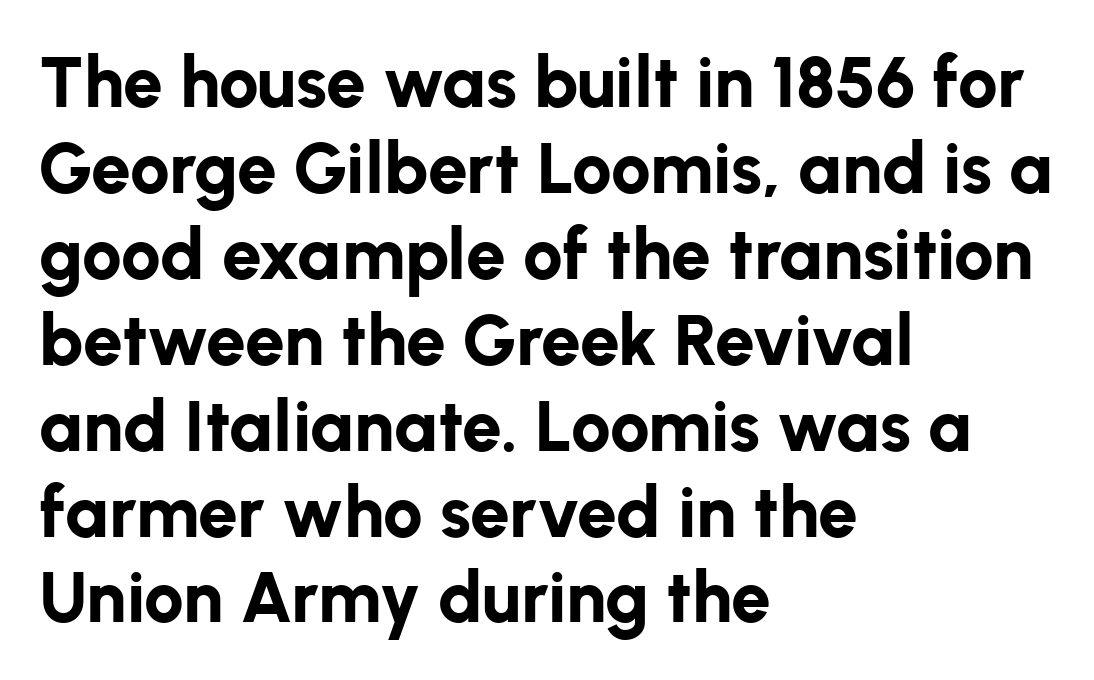
What stands out about the letter spacing? Nothing — it is the standard amount. Nothing sits at the stroke ends, so this counts as sans-serif. The compositor pushed each line to the left boundary. This sample uses an upright cut, with every glyph sitting square on the baseline.
